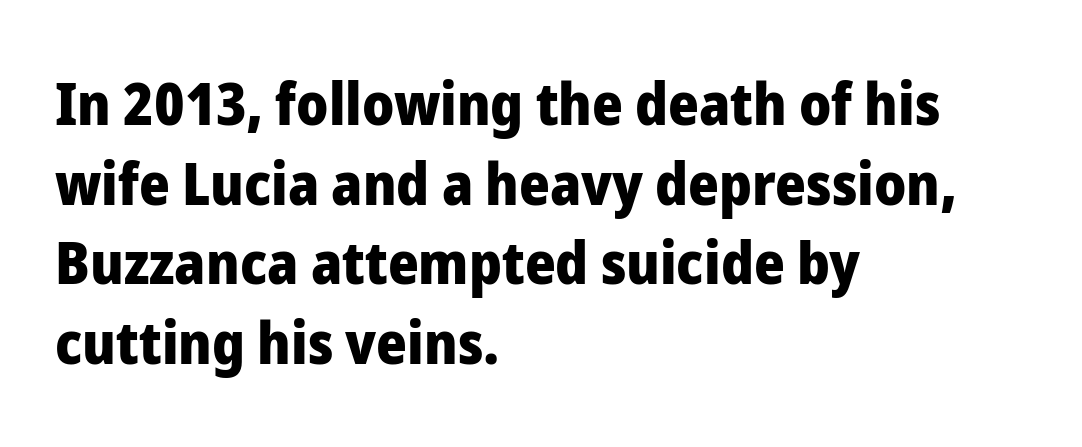
{"serif": "no", "italic": "no", "bold": "yes", "weight": "heavy", "width": "normal", "stroke_contrast": "low", "x_height": "medium", "monospaced": "no", "underline": "no", "align": "left", "line_spacing": "normal", "line_spacing_ratio": 1.35, "letter_spacing": "normal", "letter_spacing_em": 0.0, "glyph_px": 59}
